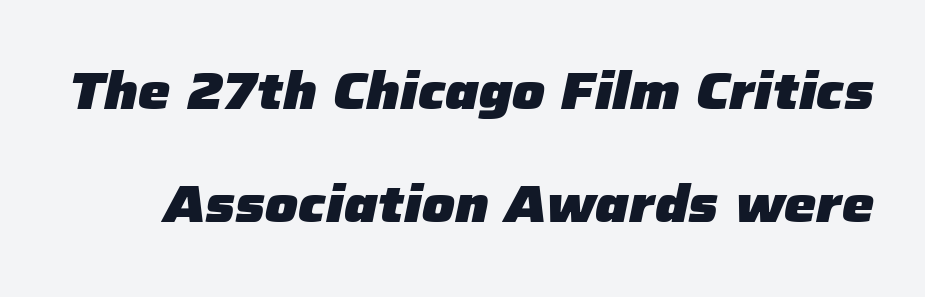
{"italic": "yes", "lean": "right", "slant_degrees": 12, "bold": "yes", "weight": "heavy", "width": "normal", "stroke_contrast": "low", "x_height": "medium", "monospaced": "no", "underline": "no", "line_spacing": "loose", "line_spacing_ratio": 2.22, "letter_spacing": "normal", "letter_spacing_em": 0.0, "glyph_px": 51}
